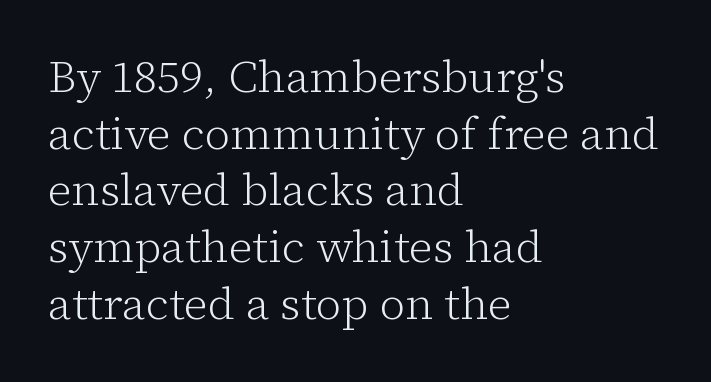
{"serif": "yes", "italic": "no", "bold": "no", "weight": "light", "width": "normal", "stroke_contrast": "low", "x_height": "medium", "monospaced": "no", "underline": "no", "align": "left", "line_spacing": "normal", "line_spacing_ratio": 1.26, "letter_spacing": "normal", "letter_spacing_em": 0.0, "glyph_px": 45}
